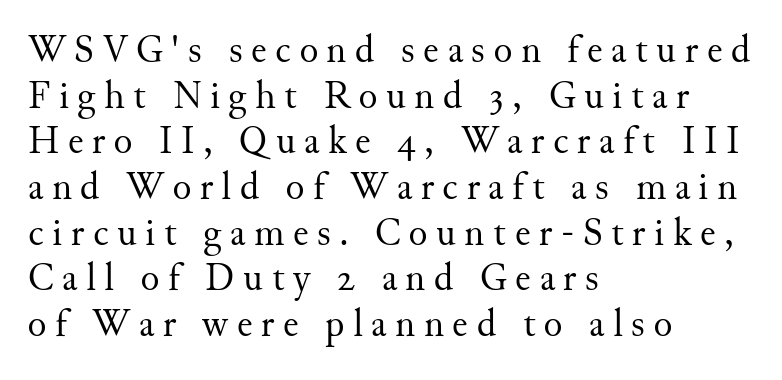
Q: Is the text bold? A: No.
Q: Is the text italic (slanted)? A: No, it is upright.
Q: Is the typeface a serif or a sans-serif typeface? A: Serif.
Q: Is the text underlined? A: No.
Q: How is the paragraph aligned? A: Left-aligned.
Q: Is the spacing between letters normal or unusually wide? A: Unusually wide.
Q: Width (condensed, normal, or wide)? A: Normal.
Q: Stroke contrast? A: Medium.
Q: x-height? A: Small.
Q: Monospaced? A: No.
